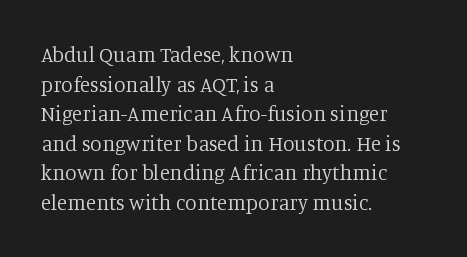
Q: Is the text bold? A: No.
Q: Is the text italic (slanted)? A: No, it is upright.
Q: Is the text underlined? A: No.
Q: How is the paragraph aligned? A: Left-aligned.
Q: Is the spacing between letters normal or unusually wide? A: Normal.
Q: Is the spacing between lines tight, normal or loose? A: Normal.
